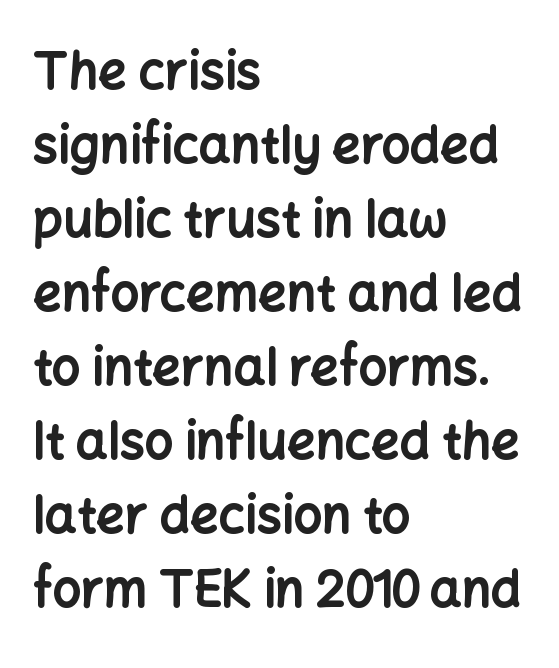
The image shows 50 px bold sans-serif type, upright; set left-aligned, normal line spacing (1.48x), normal letter spacing, not underlined; low stroke contrast and a medium x-height.
